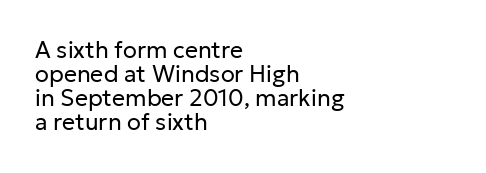
{"italic": "no", "bold": "no", "underline": "no", "align": "left", "line_spacing": "tight", "line_spacing_ratio": 1.05, "letter_spacing": "normal", "letter_spacing_em": 0.0, "glyph_px": 23}
